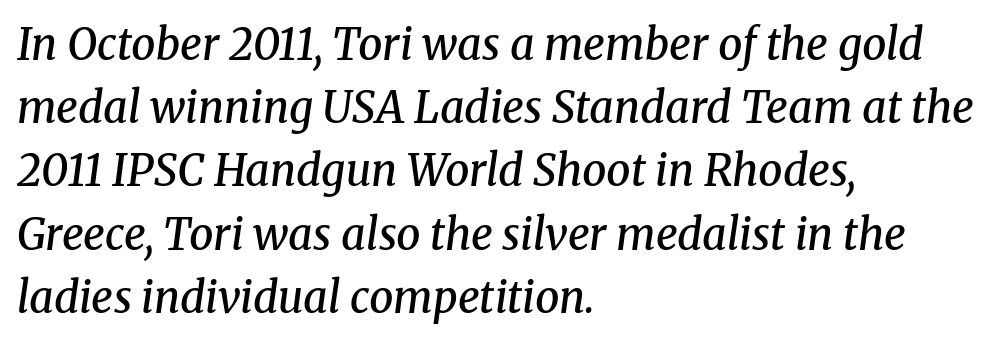
Q: Is the text bold? A: Semi-bold.
Q: Is the text italic (slanted)? A: Yes, it leans right by about 8 degrees.
Q: Is the typeface a serif or a sans-serif typeface? A: Serif.
Q: Is the text underlined? A: No.
Q: How is the paragraph aligned? A: Left-aligned.
Q: Is the spacing between letters normal or unusually wide? A: Normal.
Q: Is the spacing between lines tight, normal or loose? A: Normal.
Q: Width (condensed, normal, or wide)? A: Normal.
Q: Stroke contrast? A: Medium.
Q: x-height? A: Medium.
Q: Monospaced? A: No.
